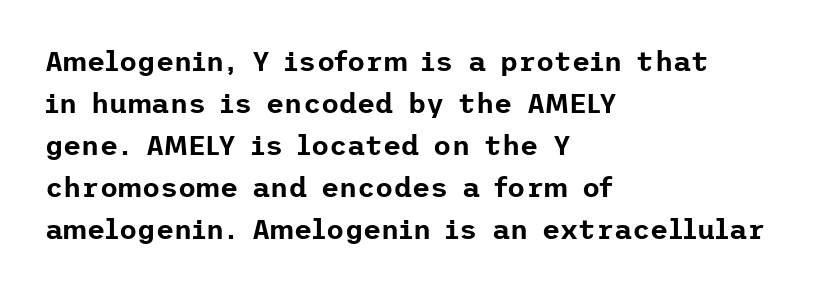
The image shows 28 px sans-serif type, upright; set left-aligned, normal line spacing (1.5x), normal letter spacing, not underlined; low stroke contrast and a medium x-height.
